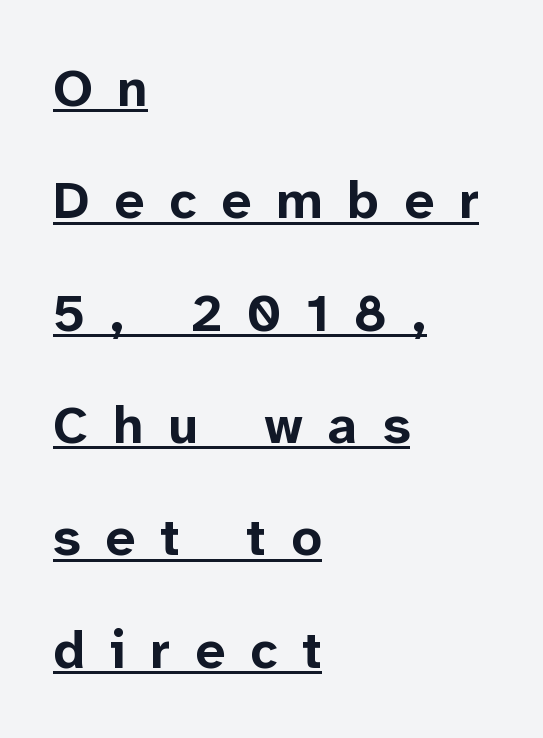
{"serif": "no", "italic": "no", "bold": "yes", "weight": "bold", "width": "normal", "stroke_contrast": "low", "x_height": "medium", "monospaced": "no", "underline": "yes", "align": "left", "line_spacing": "loose", "line_spacing_ratio": 2.12, "letter_spacing": "wide", "letter_spacing_em": 0.47, "glyph_px": 53}
